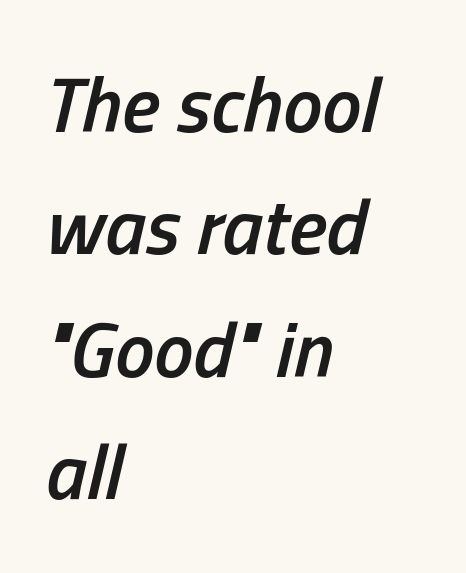
The string is rendered with underlining switched off. What's the leading like? Ordinary, nothing unusual. Typeset ragged right — the left edge is the straight one. The face used here is a semibold: visibly heavier than regular, lighter than bold. Slant detected: the letters are inclined. Between one letter and the next there's only the usual sliver of space.
